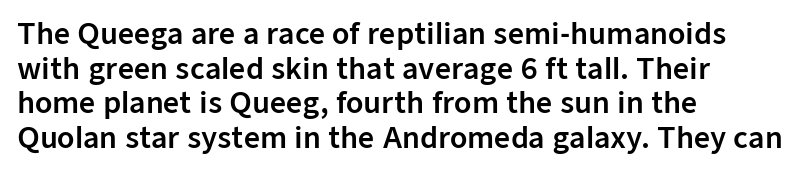
Q: Is the text italic (slanted)? A: No, it is upright.
Q: Is the typeface a serif or a sans-serif typeface? A: Sans-serif.
Q: Is the text underlined? A: No.
Q: How is the paragraph aligned? A: Left-aligned.
Q: Is the spacing between letters normal or unusually wide? A: Normal.
Q: Width (condensed, normal, or wide)? A: Normal.
Q: Stroke contrast? A: Low.
Q: x-height? A: Medium.
Q: Monospaced? A: No.
